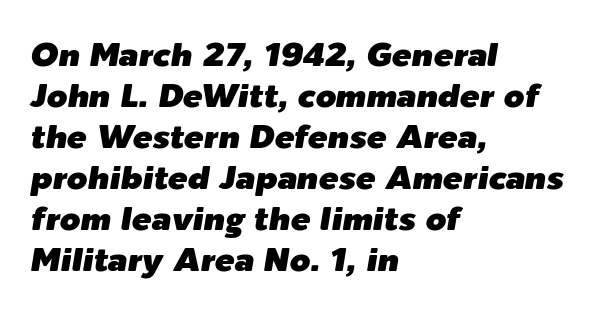
Varying glyph widths throughout — classic text-font behaviour. A classic flush-left, rag-right setting is used for this passage. Slanted lettering throughout. How are the letters spaced? Ordinarily, with no added tracking.
